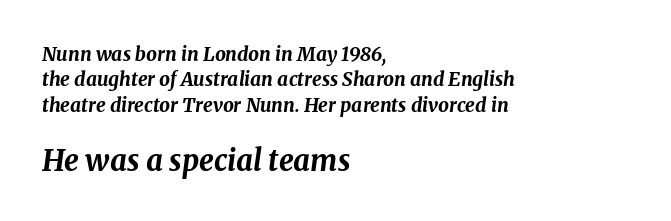
The image shows 29 px bold type, italic (leaning right); set left-aligned, normal line spacing (1.34x), normal letter spacing, not underlined; the second (bottom) block is 1.53x larger; medium stroke contrast and a medium x-height.
